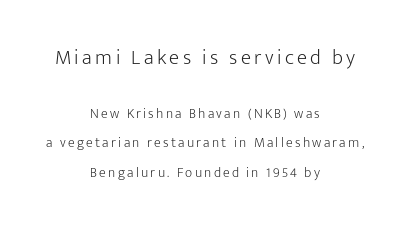
{"italic": "no", "bold": "no", "underline": "no", "align": "center", "line_spacing": "loose", "line_spacing_ratio": 2.13, "larger_block": "first", "size_ratio": 1.5, "glyph_px": 21}
